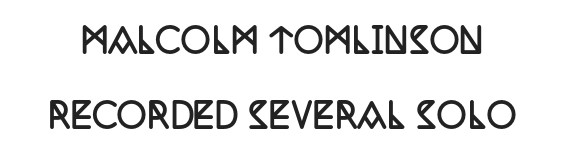
{"serif": "yes", "italic": "no", "bold": "yes", "weight": "semibold", "width": "condensed", "stroke_contrast": "low", "x_height": "large", "monospaced": "no", "underline": "no", "line_spacing": "loose", "line_spacing_ratio": 2.28, "letter_spacing": "normal", "letter_spacing_em": 0.0, "glyph_px": 33}
